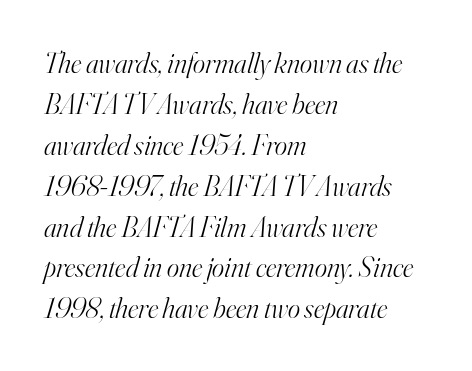
The letterforms sit at book weight or below. Does extra space separate the letters? No, they use regular spacing. Line spacing here is normal. The lines in this sample share a left origin and differ only in where they stop.
